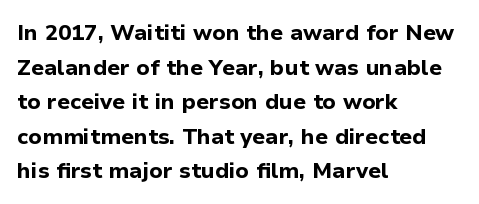
Q: Is the text bold? A: Yes.
Q: Is the text italic (slanted)? A: No, it is upright.
Q: Is the text underlined? A: No.
Q: How is the paragraph aligned? A: Left-aligned.
Q: Is the spacing between letters normal or unusually wide? A: Normal.
Q: Is the spacing between lines tight, normal or loose? A: Normal.
